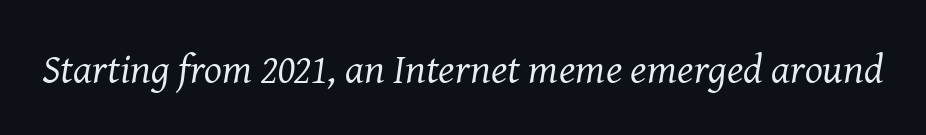
This rendering leaves character spacing at its baseline value. These glyphs show unthickened strokes, regular width or finer. The rendering uses natural spacing where letterforms have individual widths. Decoration check: the copy has no underline.
